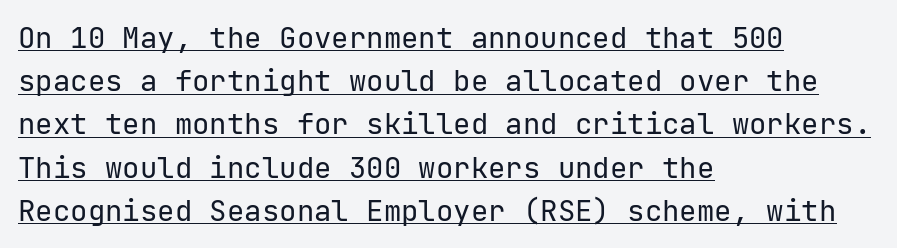
The image shows 29 px regular-weight sans-serif type, upright; set left-aligned, normal line spacing (1.49x), normal letter spacing, underlined; low stroke contrast and a medium x-height.
